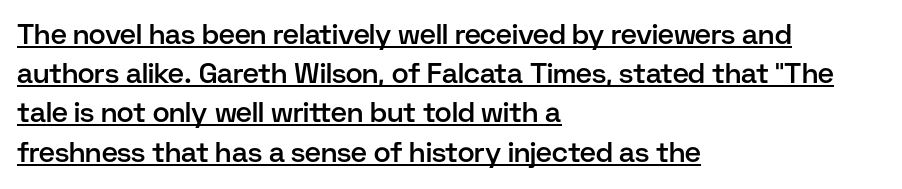
The image shows 28 px semibold sans-serif type, upright; set left-aligned, normal line spacing (1.4x), normal letter spacing, underlined; low stroke contrast and a medium x-height.
